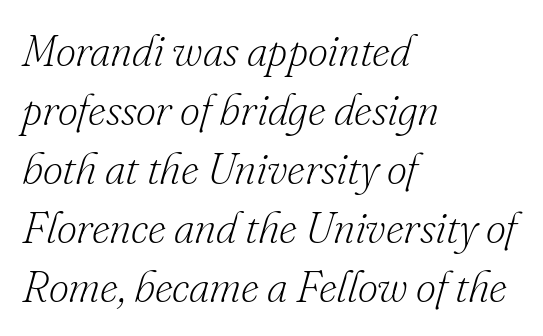
Nothing unusual about the tracking: characters are spaced as the font intends. Characters are canted at an angle relative to the baseline's perpendicular. The font is comparable to plain body text, perhaps lighter. Classification — serif. The words here are not underlined. Proportional: the letters do not fall into vertical columns.
